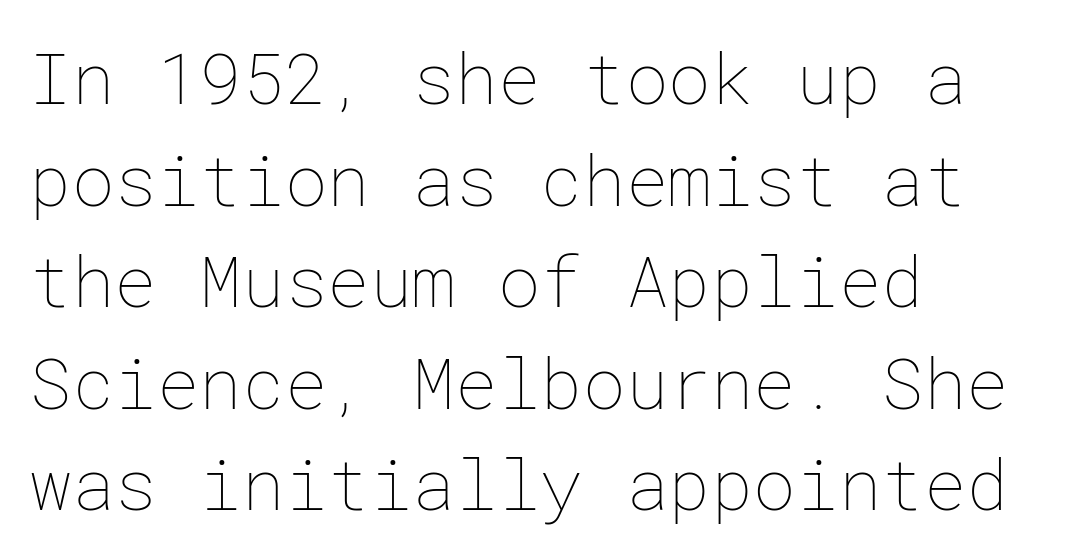
Q: Is the text bold? A: No.
Q: Is the text italic (slanted)? A: No, it is upright.
Q: Is the text underlined? A: No.
Q: How is the paragraph aligned? A: Left-aligned.
Q: Is the spacing between letters normal or unusually wide? A: Normal.
Q: Is the spacing between lines tight, normal or loose? A: Normal.
Q: Width (condensed, normal, or wide)? A: Normal.
Q: Stroke contrast? A: Low.
Q: x-height? A: Medium.
